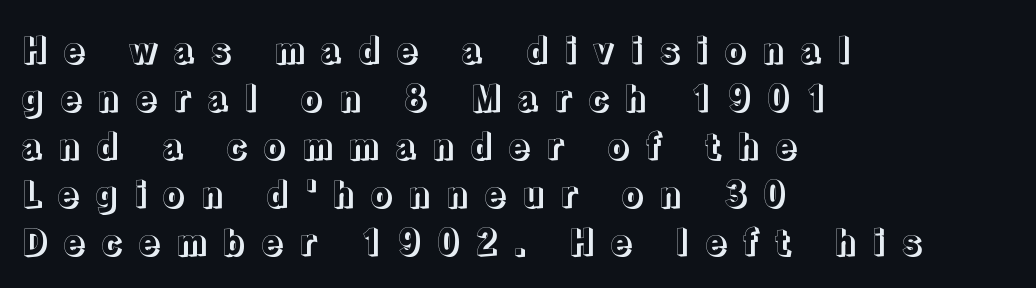
Spacing verdict: proportional, widths tailored to each character. If you drew a line through each stem, it would be perfectly vertical. How would I describe the line gaps? Plain and ordinary. Leftover space on each line is placed entirely after the last word.
